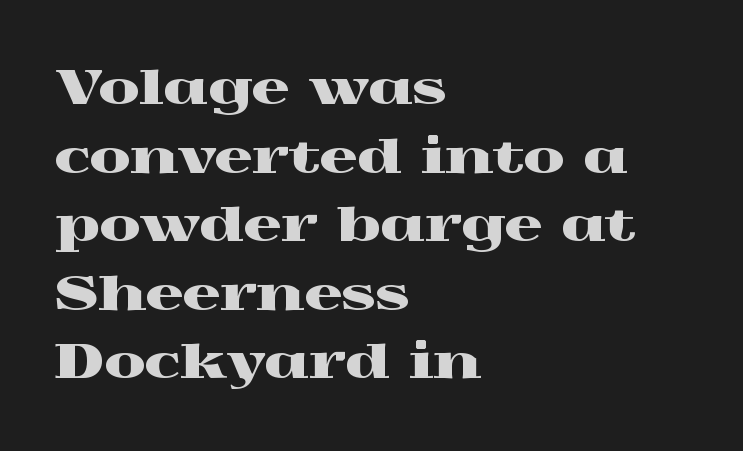
{"serif": "yes", "italic": "no", "width": "wide", "x_height": "medium", "monospaced": "no", "underline": "no", "align": "left", "line_spacing": "normal", "line_spacing_ratio": 1.46, "letter_spacing": "normal", "letter_spacing_em": 0.0, "glyph_px": 47}
